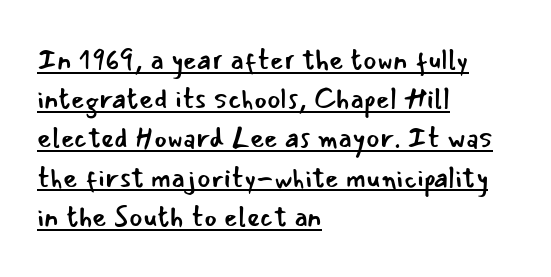
Q: Is the text bold? A: No.
Q: Is the text italic (slanted)? A: No, it is upright.
Q: Is the typeface a serif or a sans-serif typeface? A: Sans-serif.
Q: Is the text underlined? A: Yes.
Q: How is the paragraph aligned? A: Left-aligned.
Q: Is the spacing between letters normal or unusually wide? A: Normal.
Q: Is the spacing between lines tight, normal or loose? A: Normal.
Q: Width (condensed, normal, or wide)? A: Normal.
Q: Stroke contrast? A: Low.
Q: x-height? A: Small.
Q: Monospaced? A: No.
